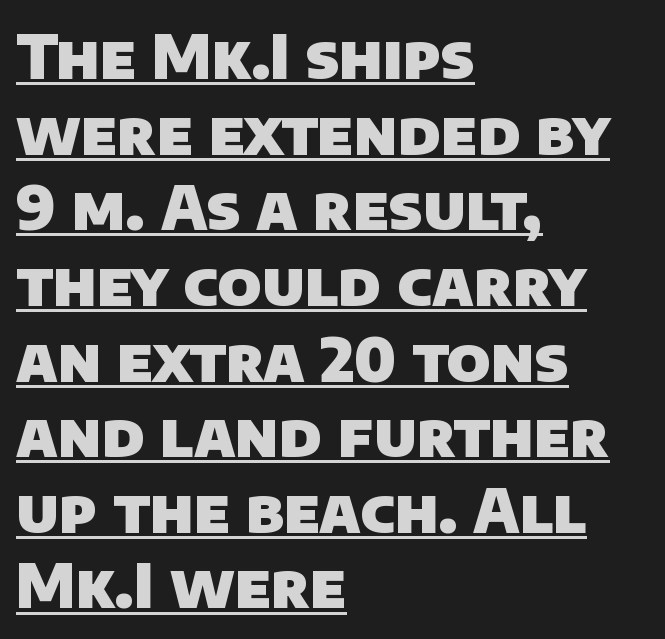
Here the glyphs are tracked normally, forming tight word shapes. Does the copy run flush right? No — it runs flush left. Heavy-handed strokes throughout: this text is bold. The rendering uses natural spacing where letterforms have individual widths.
